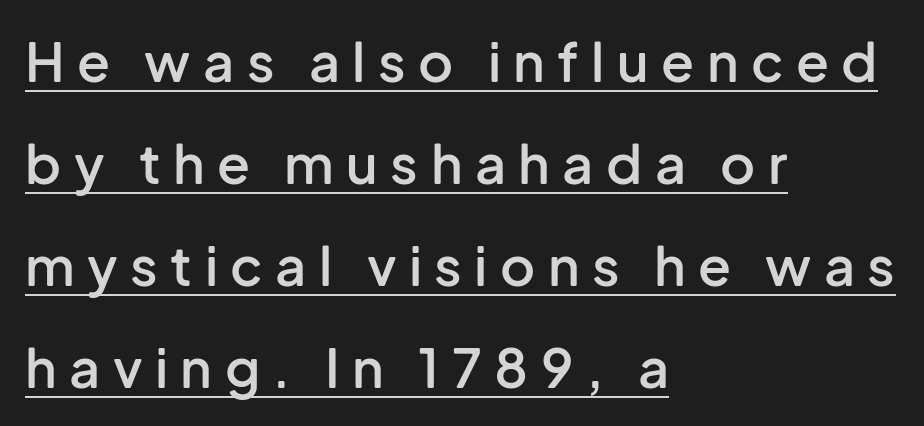
The image shows 54 px semibold sans-serif type, upright; set left-aligned, line spacing 1.89x, unusually wide letter spacing (+0.23 em), underlined; low stroke contrast and a medium x-height.
